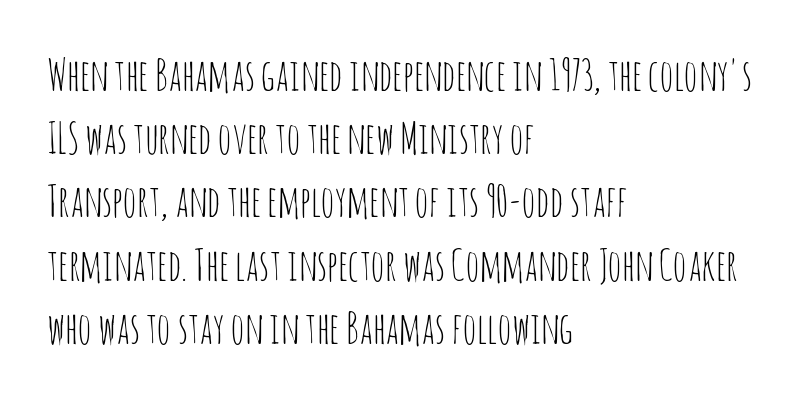
One-word summary of the alignment: left. Regular leading. The letters carry no serifs — their stems end cleanly without finishing strokes. Any mark beneath the type? The region is blank.
